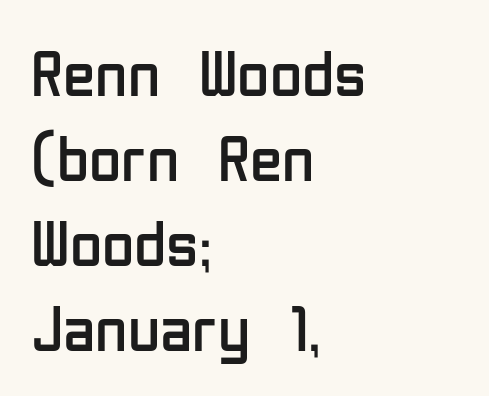
{"serif": "no", "italic": "no", "bold": "no", "weight": "regular", "width": "condensed", "stroke_contrast": "low", "x_height": "medium", "monospaced": "no", "underline": "no", "align": "left", "line_spacing": "normal", "line_spacing_ratio": 1.29, "letter_spacing": "normal", "letter_spacing_em": 0.0, "glyph_px": 66}
